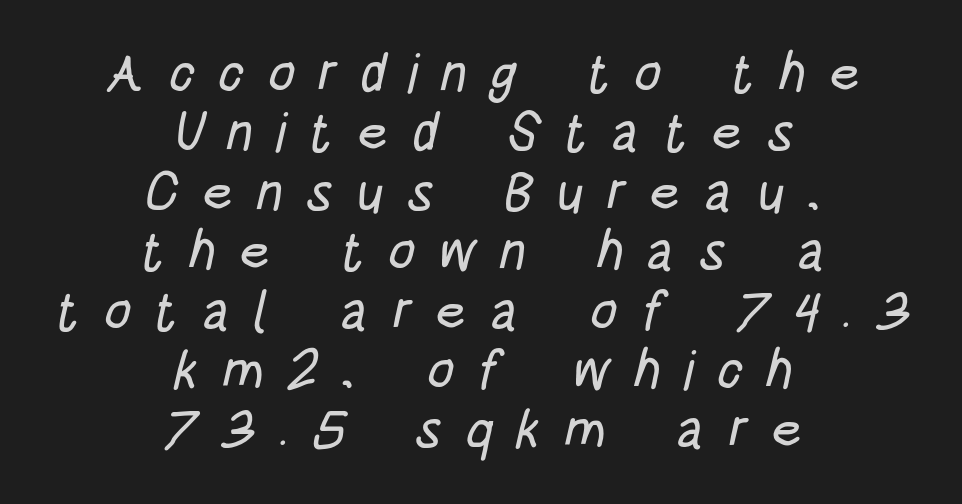
The face used here is a sans, in the tradition of grotesques and geometrics. Leading: reduced. Is the block centered? Yes — each line is placed symmetrically about the middle. These lines are rendered in a variable-pitch font.
